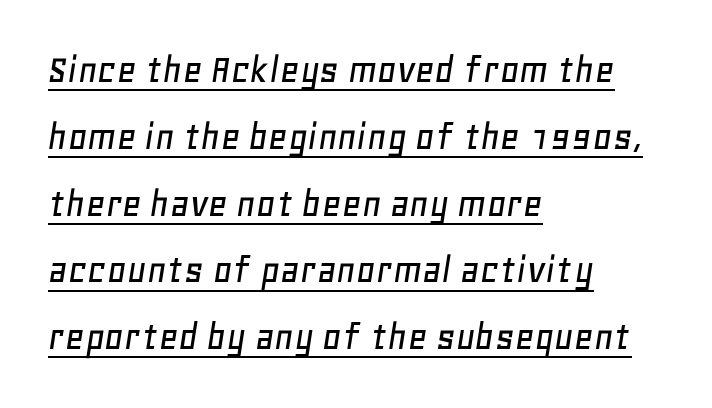
The image shows 42 px text type, italic (leaning right); set left-aligned, normal line spacing (1.59x), normal letter spacing, underlined; low stroke contrast and a large x-height.
